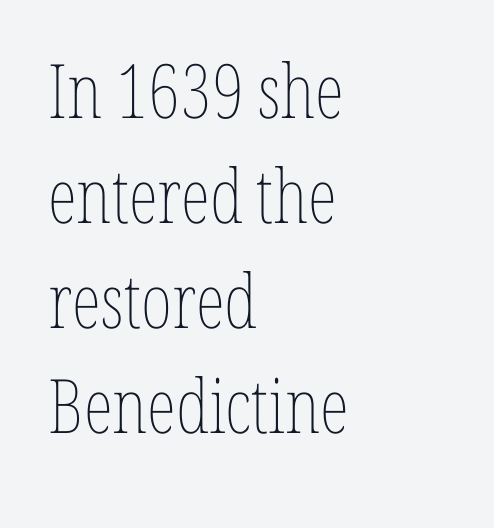
This sample has the flowing, uneven cadence of proportional lettering. Rows of type keep a routine distance in the vertical direction. The typography opts for an upright posture over an oblique one. Compared with a typical body face, this is equally light or lighter still. This sample uses plain, unmodified letter spacing. Lines of text with bare space underneath.
